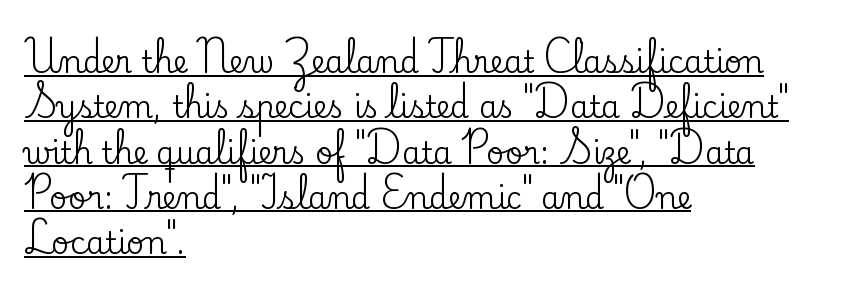
Q: Is the text italic (slanted)? A: No, it is upright.
Q: Is the typeface a serif or a sans-serif typeface? A: Serif.
Q: Is the text underlined? A: Yes.
Q: How is the paragraph aligned? A: Left-aligned.
Q: Is the spacing between letters normal or unusually wide? A: Normal.
Q: Is the spacing between lines tight, normal or loose? A: Normal.
Q: Width (condensed, normal, or wide)? A: Normal.
Q: Stroke contrast? A: Low.
Q: x-height? A: Small.
Q: Monospaced? A: No.
